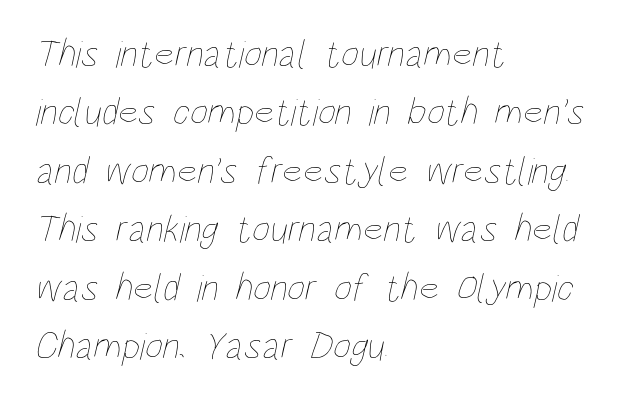
{"bold": "no", "weight": "thin", "width": "condensed", "stroke_contrast": "low", "x_height": "large", "monospaced": "no", "underline": "no", "align": "left", "line_spacing": "normal", "line_spacing_ratio": 1.5, "letter_spacing": "normal", "letter_spacing_em": 0.0, "glyph_px": 39}
